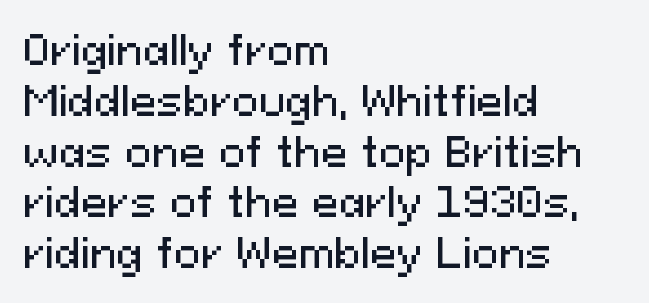
{"serif": "no", "italic": "no", "width": "normal", "stroke_contrast": "medium", "x_height": "medium", "monospaced": "no", "underline": "no", "align": "left", "line_spacing": "normal", "line_spacing_ratio": 1.27, "letter_spacing": "normal", "letter_spacing_em": 0.0, "glyph_px": 40}
